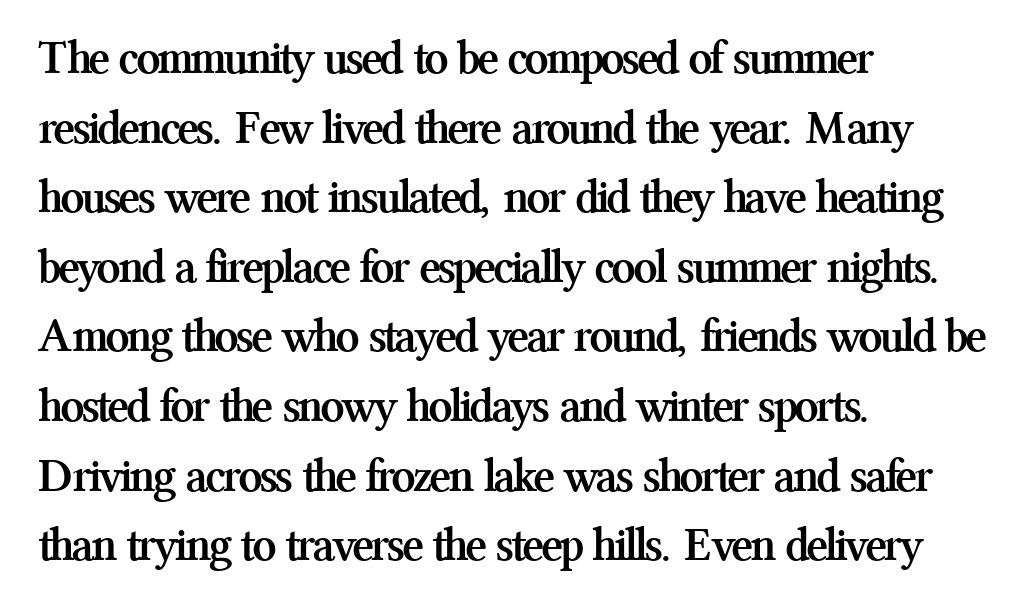
{"serif": "yes", "italic": "no", "bold": "yes", "weight": "semibold", "width": "normal", "stroke_contrast": "medium", "x_height": "medium", "monospaced": "no", "underline": "no", "align": "left", "line_spacing": "normal", "line_spacing_ratio": 1.45, "letter_spacing": "normal", "letter_spacing_em": 0.0, "glyph_px": 48}
